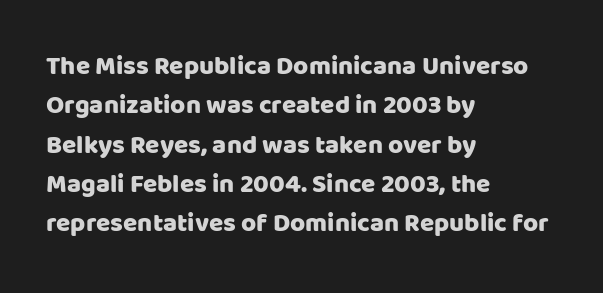
{"italic": "no", "underline": "no", "align": "left", "line_spacing": "normal", "line_spacing_ratio": 1.51, "letter_spacing": "normal", "letter_spacing_em": 0.0, "glyph_px": 26}
